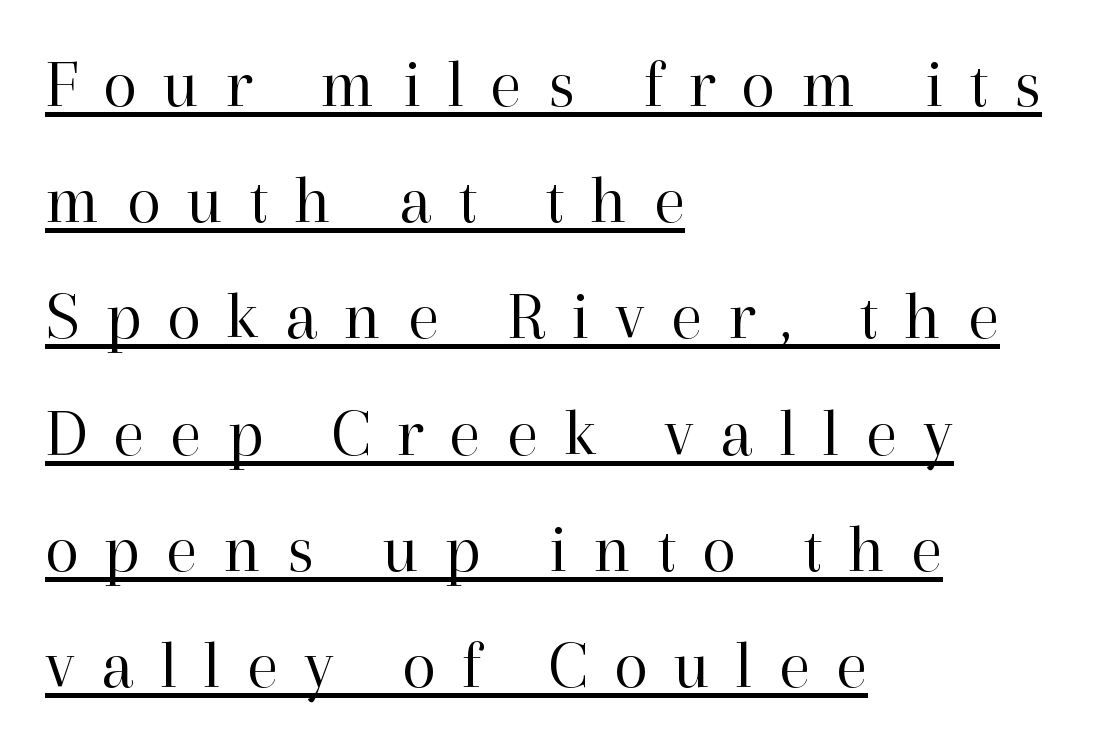
This is serif lettering, the kind often seen in printed books. Think of a printed novel: that variable character pitch is what you see here. Every word sits above its own underline. Letter spacing: wide. These lines were composed using upright roman letters.
